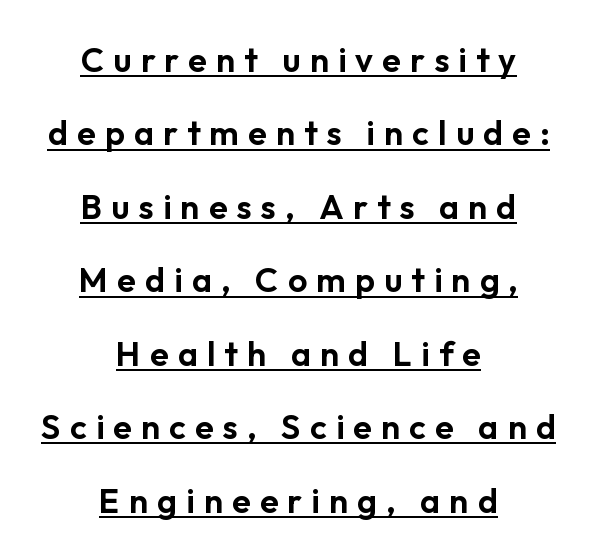
Q: Is the text italic (slanted)? A: No, it is upright.
Q: Is the typeface a serif or a sans-serif typeface? A: Sans-serif.
Q: Is the text underlined? A: Yes.
Q: How is the paragraph aligned? A: Centered.
Q: Is the spacing between letters normal or unusually wide? A: Unusually wide.
Q: Is the spacing between lines tight, normal or loose? A: Loose.
Q: Width (condensed, normal, or wide)? A: Normal.
Q: Stroke contrast? A: Low.
Q: x-height? A: Medium.
Q: Monospaced? A: No.
